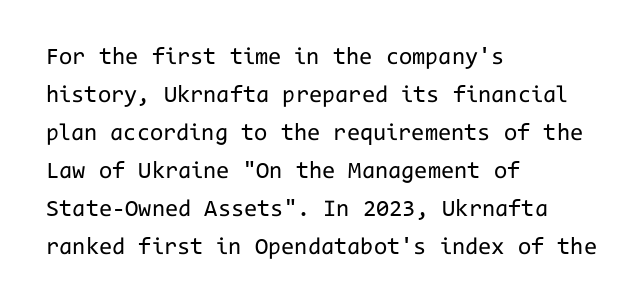
The image shows 24 px text type, upright; set left-aligned, normal line spacing (1.58x), normal letter spacing, not underlined.
